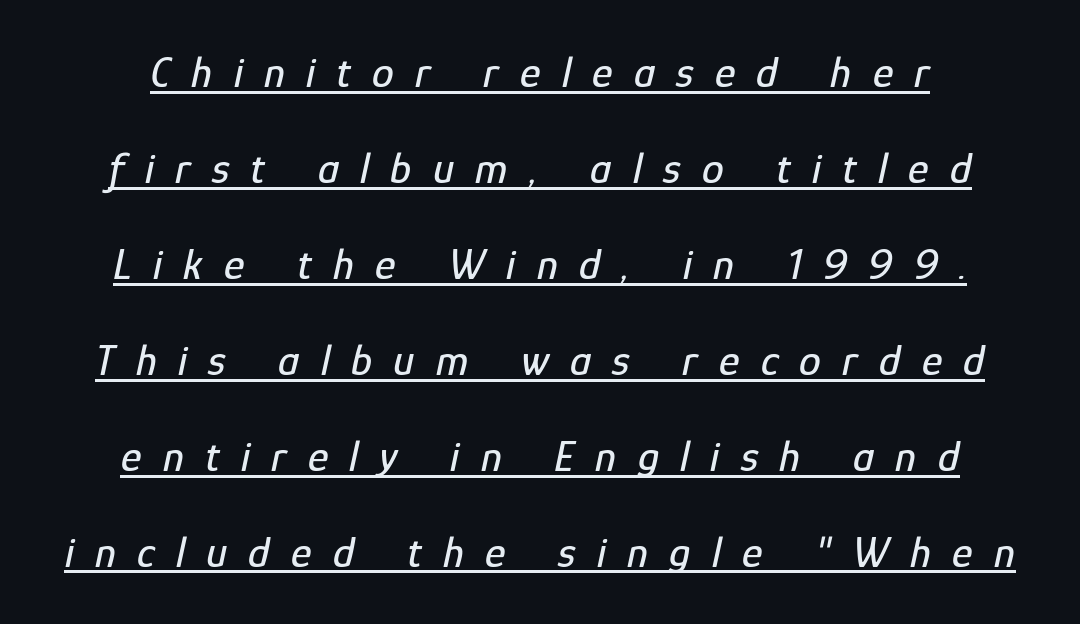
Italic? Definitely — the glyphs are oblique. Display-style spreading of the glyphs; the letterfit is very open. Check the space under the baseline: a stroke is drawn there. Reading down the column, the eye jumps a long way to each next line.
